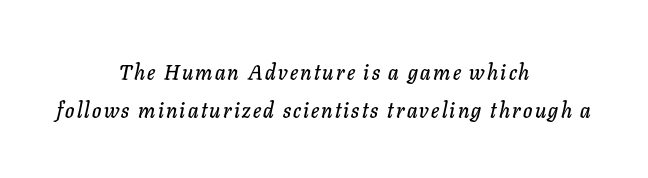
Q: Is the text italic (slanted)? A: Yes, it leans right by about 11 degrees.
Q: Is the text underlined? A: No.
Q: How is the paragraph aligned? A: Centered.
